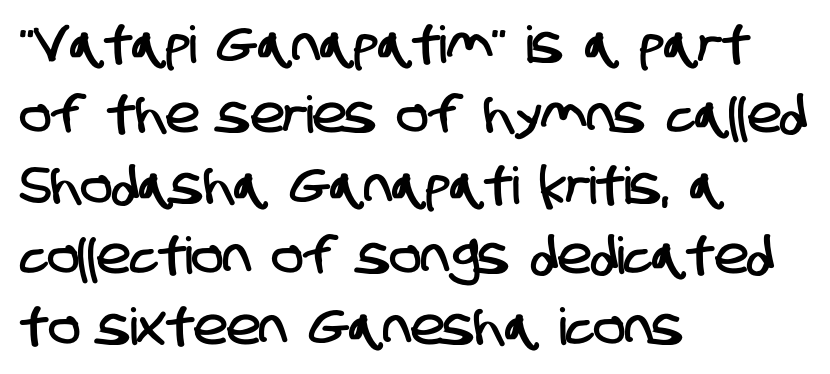
Q: Is the typeface a serif or a sans-serif typeface? A: Sans-serif.
Q: Is the text underlined? A: No.
Q: How is the paragraph aligned? A: Left-aligned.
Q: Is the spacing between letters normal or unusually wide? A: Normal.
Q: Is the spacing between lines tight, normal or loose? A: Normal.
Q: Width (condensed, normal, or wide)? A: Condensed.
Q: Stroke contrast? A: Low.
Q: x-height? A: Large.
Q: Monospaced? A: No.
